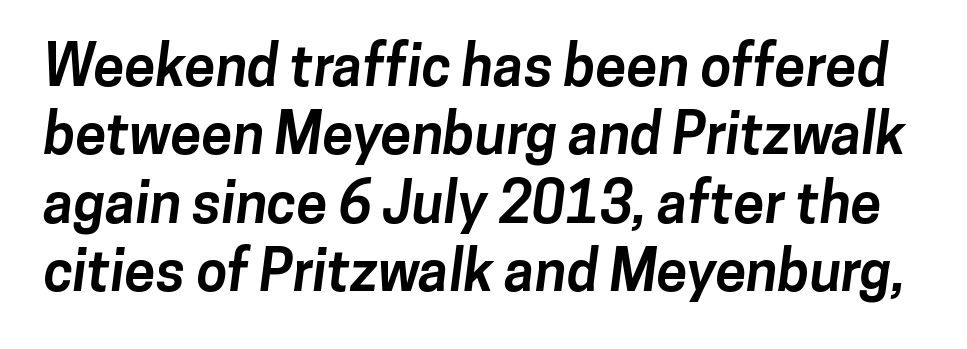
{"serif": "no", "bold": "yes", "weight": "bold", "width": "normal", "stroke_contrast": "low", "x_height": "medium", "monospaced": "no", "underline": "no", "line_spacing_ratio": 1.22, "letter_spacing": "normal", "letter_spacing_em": 0.0, "glyph_px": 56}
